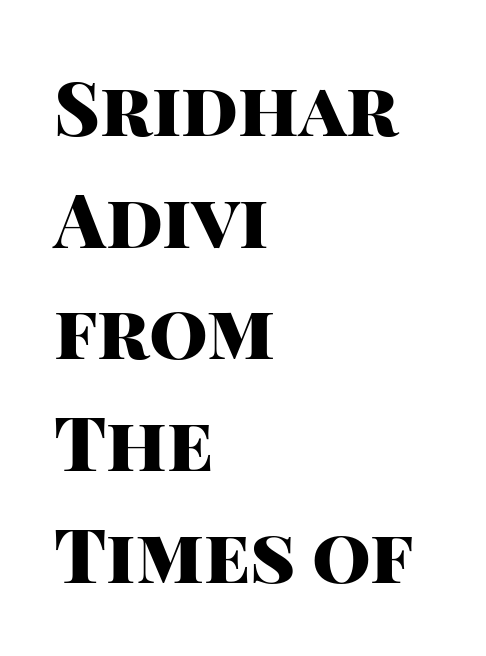
The image shows 75 px heavy sans-serif type, upright; set left-aligned, normal line spacing (1.49x), normal letter spacing, not underlined; high stroke contrast and a large x-height.
